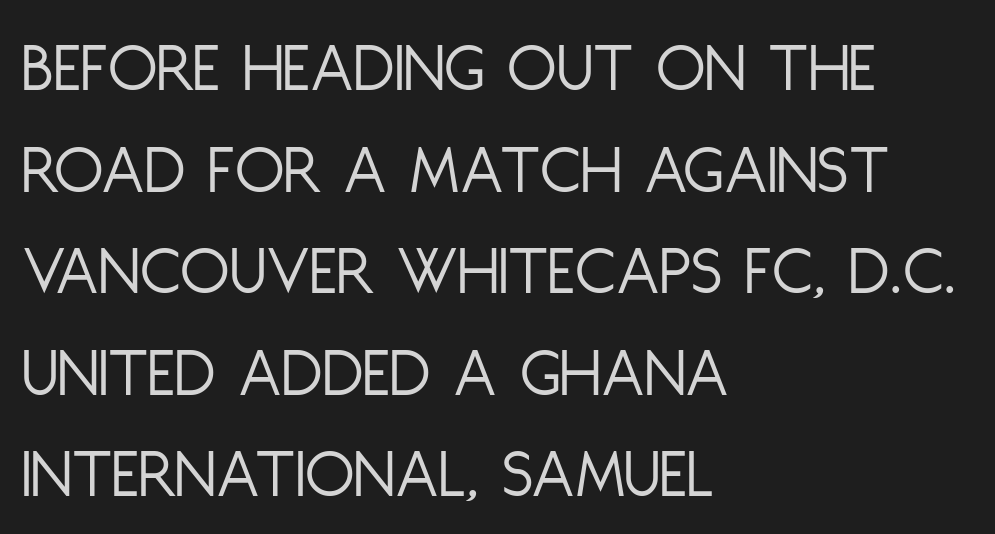
Q: Is the text bold? A: No.
Q: Is the text italic (slanted)? A: No, it is upright.
Q: Is the typeface a serif or a sans-serif typeface? A: Sans-serif.
Q: Is the text underlined? A: No.
Q: How is the paragraph aligned? A: Left-aligned.
Q: Is the spacing between letters normal or unusually wide? A: Normal.
Q: Is the spacing between lines tight, normal or loose? A: Normal.
Q: Width (condensed, normal, or wide)? A: Condensed.
Q: Stroke contrast? A: Low.
Q: x-height? A: Large.
Q: Monospaced? A: No.
